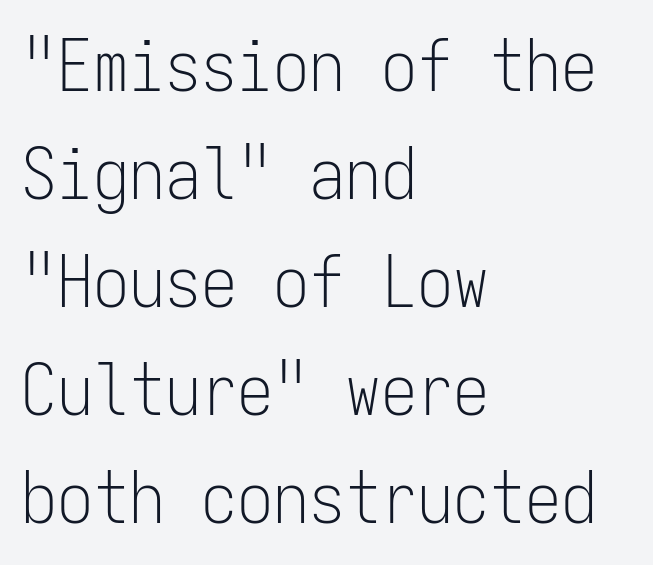
The image shows 72 px light, condensed sans-serif type, upright, monospaced; set left-aligned, normal line spacing (1.5x), normal letter spacing, not underlined; low stroke contrast and a medium x-height.
